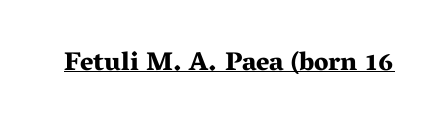
Q: Is the text bold? A: Yes.
Q: Is the text italic (slanted)? A: No, it is upright.
Q: Is the text underlined? A: Yes.
Q: Is the spacing between letters normal or unusually wide? A: Normal.
